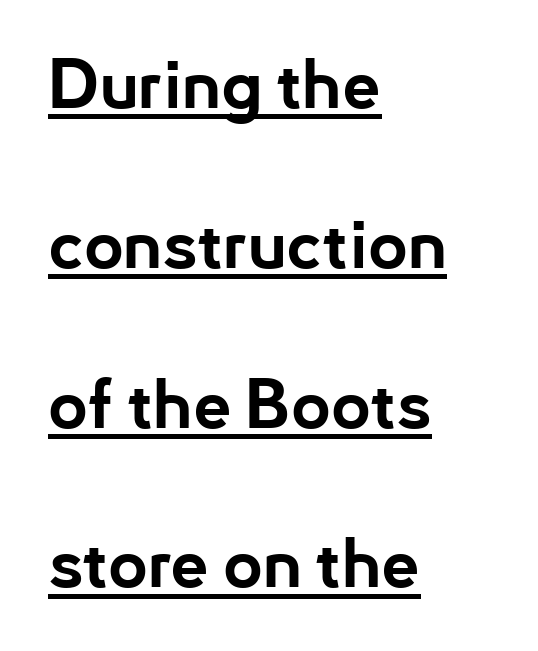
You'd pick this weight for a headline — it's a proper bold. Nothing unusual about the tracking: characters are spaced as the font intends. Summary of vertical rhythm: relaxed, with wide interline spacing. Notice how the stems are strictly vertical — no italics here.
